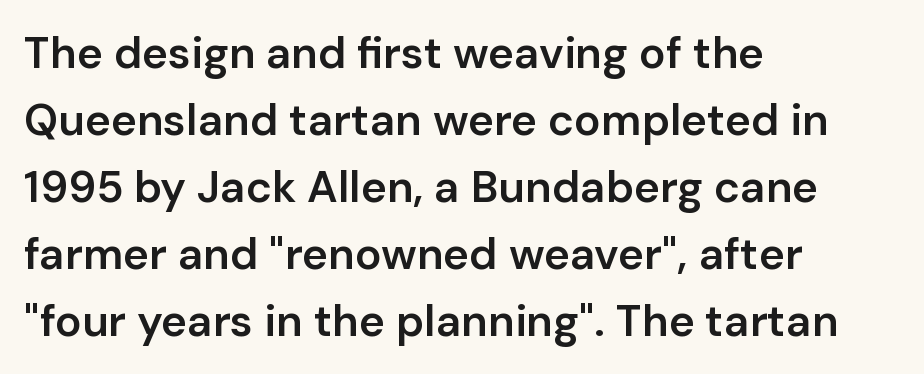
Q: Is the text bold? A: Semi-bold.
Q: Is the text italic (slanted)? A: No, it is upright.
Q: Is the typeface a serif or a sans-serif typeface? A: Sans-serif.
Q: Is the text underlined? A: No.
Q: How is the paragraph aligned? A: Left-aligned.
Q: Is the spacing between letters normal or unusually wide? A: Normal.
Q: Is the spacing between lines tight, normal or loose? A: Normal.
Q: Width (condensed, normal, or wide)? A: Normal.
Q: Stroke contrast? A: Low.
Q: x-height? A: Medium.
Q: Monospaced? A: No.
